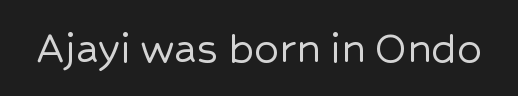
{"serif": "no", "italic": "no", "width": "normal", "stroke_contrast": "low", "x_height": "medium", "monospaced": "no", "underline": "no", "letter_spacing": "normal", "letter_spacing_em": 0.0, "glyph_px": 49}
